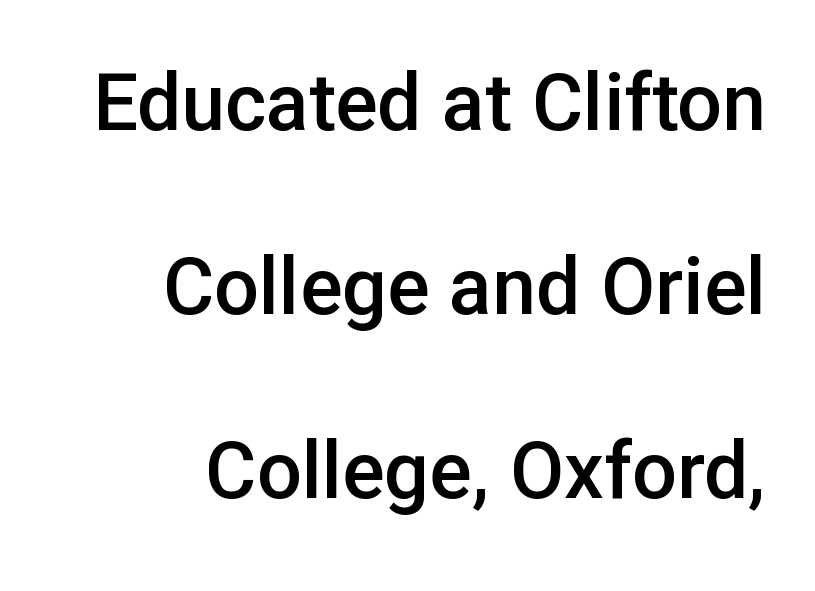
The image shows 79 px semibold sans-serif type, upright; set right-aligned, loose line spacing (2.33x), normal letter spacing, not underlined; low stroke contrast and a medium x-height.
